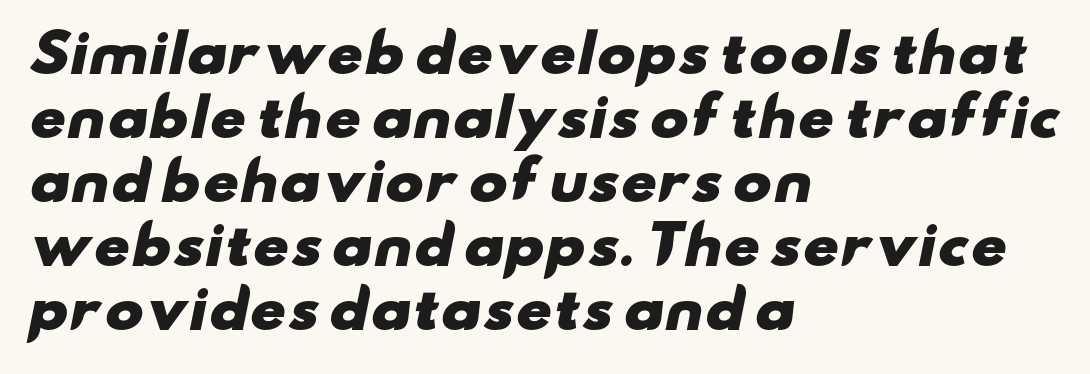
{"serif": "no", "bold": "yes", "weight": "heavy", "width": "wide", "stroke_contrast": "low", "x_height": "small", "monospaced": "no", "underline": "no", "align": "left", "line_spacing_ratio": 1.23, "letter_spacing": "normal", "letter_spacing_em": 0.0, "glyph_px": 52}
